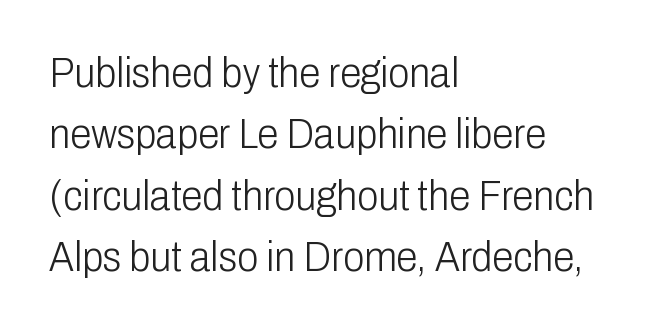
The image shows 43 px light, condensed sans-serif type, upright; set left-aligned, normal line spacing (1.43x), normal letter spacing, not underlined; low stroke contrast and a medium x-height.
